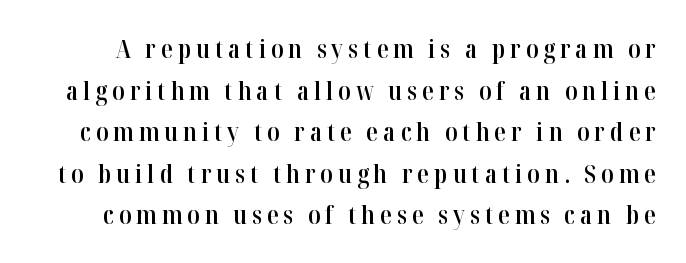
Any mark beneath the type? The region is blank. You can tell it's not italic because the verticals are truly vertical. A bit beefed up — I'd call it semibold rather than bold. The space between consecutive lines is moderate.
